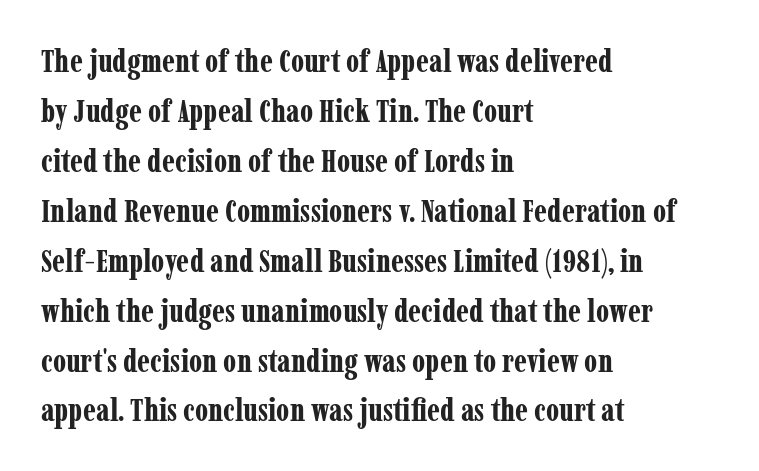
The image shows 32 px bold, condensed serif type, upright; set left-aligned, normal line spacing (1.56x), normal letter spacing, not underlined; low stroke contrast and a medium x-height.
